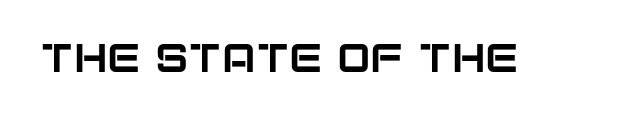
Posture: upright roman. The letters sit at their default tracking, neither squeezed nor spread. The gap between lines stays unmarked. Each letter keeps its own natural width here, so spacing adapts to shape.
